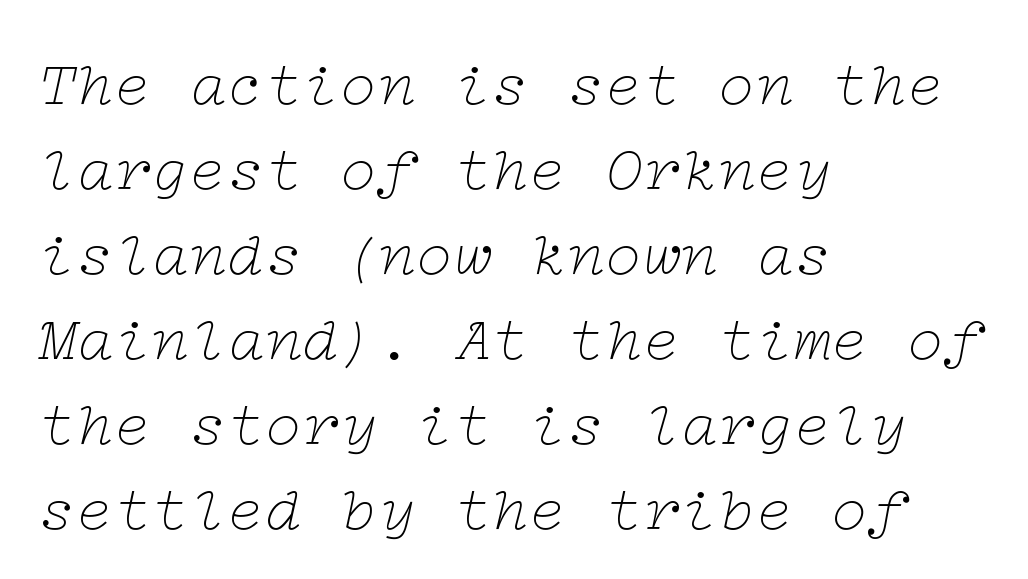
Q: Is the text bold? A: No.
Q: Is the text italic (slanted)? A: Yes, it leans right by about 12 degrees.
Q: Is the typeface a serif or a sans-serif typeface? A: Serif.
Q: Is the text underlined? A: No.
Q: How is the paragraph aligned? A: Left-aligned.
Q: Is the spacing between letters normal or unusually wide? A: Normal.
Q: Is the spacing between lines tight, normal or loose? A: Normal.
Q: Width (condensed, normal, or wide)? A: Wide.
Q: Stroke contrast? A: Low.
Q: x-height? A: Medium.
